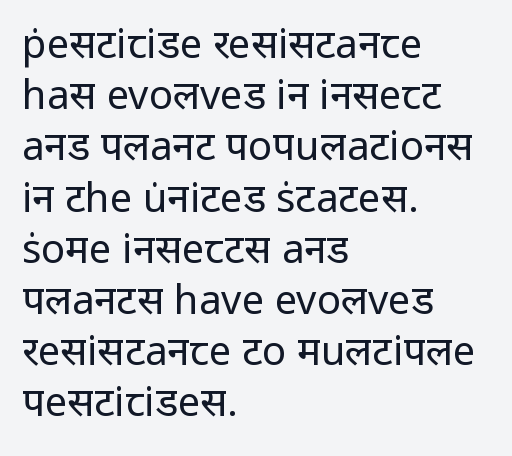
The image shows 40 px regular-weight sans-serif type, upright; set left-aligned, normal line spacing (1.28x), normal letter spacing, not underlined; low stroke contrast and a medium x-height.
